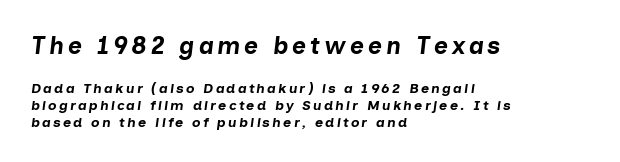
The image shows 24 px bold type, italic (leaning right); set left-aligned, line spacing 1.2x, not underlined; the first (top) block is 1.71x larger.
